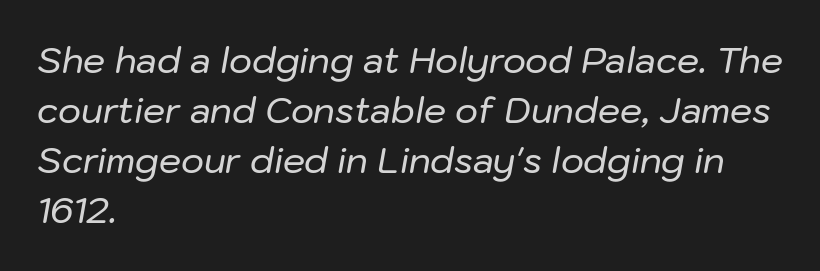
The image shows 35 px text type, italic (leaning right); set left-aligned, normal line spacing (1.43x), normal letter spacing, not underlined; low stroke contrast and a medium x-height.
